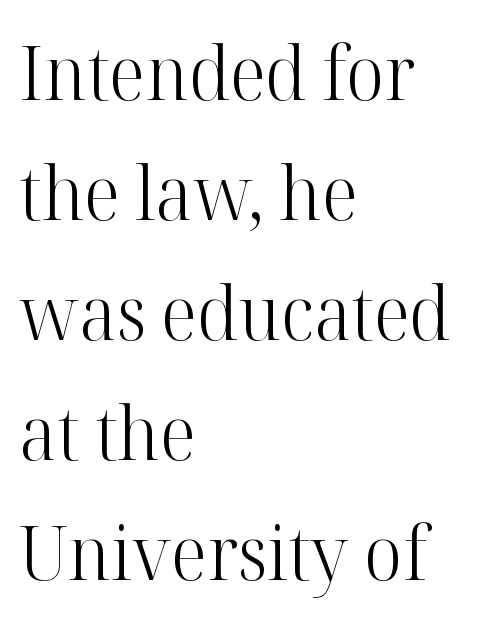
Q: Is the text bold? A: No.
Q: Is the text italic (slanted)? A: No, it is upright.
Q: Is the typeface a serif or a sans-serif typeface? A: Serif.
Q: Is the text underlined? A: No.
Q: How is the paragraph aligned? A: Left-aligned.
Q: Is the spacing between letters normal or unusually wide? A: Normal.
Q: Is the spacing between lines tight, normal or loose? A: Normal.
Q: Width (condensed, normal, or wide)? A: Normal.
Q: Stroke contrast? A: High.
Q: x-height? A: Medium.
Q: Monospaced? A: No.
